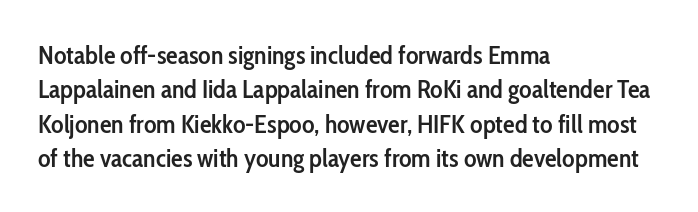
Q: Is the text bold? A: Semi-bold.
Q: Is the text italic (slanted)? A: No, it is upright.
Q: Is the text underlined? A: No.
Q: How is the paragraph aligned? A: Left-aligned.
Q: Is the spacing between letters normal or unusually wide? A: Normal.
Q: Is the spacing between lines tight, normal or loose? A: Normal.
